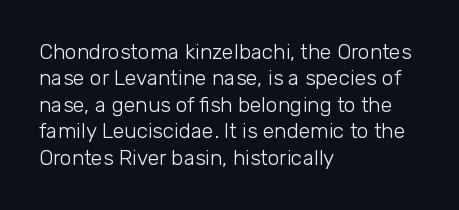
The rendering uses a moderate line-height, typical for paragraphs. Only glyphs here, with clear space below each row. The passage is arranged the way most books set body copy — flush left. Spacing between characters is what you'd get straight out of the box.
